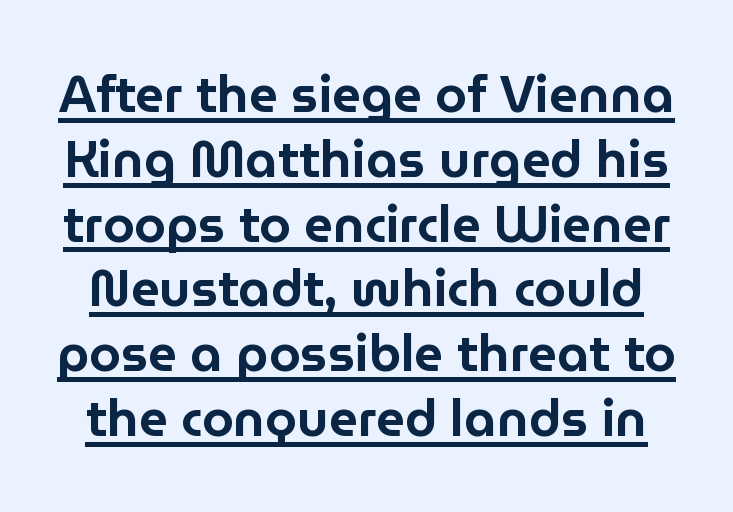
The image shows 51 px sans-serif type, upright; set normal line spacing (1.27x), normal letter spacing, underlined; low stroke contrast and a medium x-height.
